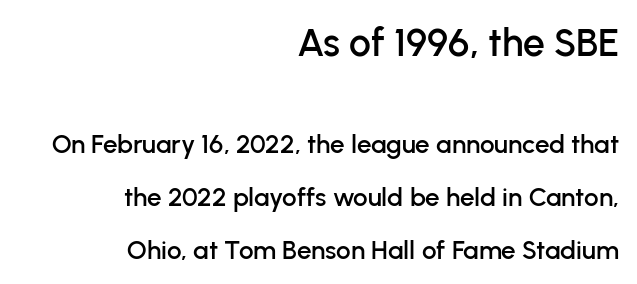
Q: Is the text italic (slanted)? A: No, it is upright.
Q: Is the typeface a serif or a sans-serif typeface? A: Sans-serif.
Q: Is the text underlined? A: No.
Q: How is the paragraph aligned? A: Right-aligned.
Q: Is the spacing between letters normal or unusually wide? A: Normal.
Q: Is the spacing between lines tight, normal or loose? A: Loose.
Q: Which block of text is set in a larger size, the first (top) or the second (bottom)? A: The first (top) one.
Q: Width (condensed, normal, or wide)? A: Normal.
Q: Stroke contrast? A: Low.
Q: x-height? A: Medium.
Q: Monospaced? A: No.
